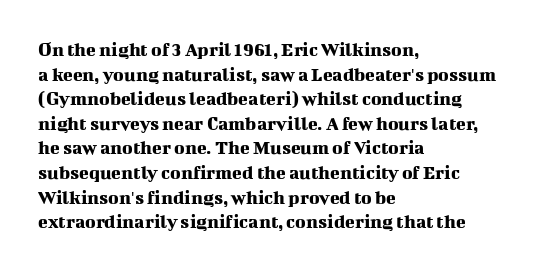
The image shows 20 px text type, upright; set left-aligned, line spacing 1.23x, normal letter spacing, not underlined.
